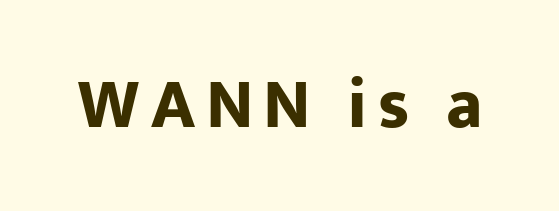
Q: Is the text bold? A: Yes.
Q: Is the text italic (slanted)? A: No, it is upright.
Q: Is the typeface a serif or a sans-serif typeface? A: Sans-serif.
Q: Is the text underlined? A: No.
Q: Width (condensed, normal, or wide)? A: Normal.
Q: Stroke contrast? A: Low.
Q: x-height? A: Medium.
Q: Monospaced? A: No.
